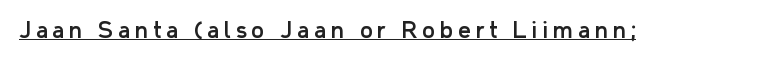
The image shows 22 px text type, upright; set unusually wide letter spacing (+0.22 em), underlined.
